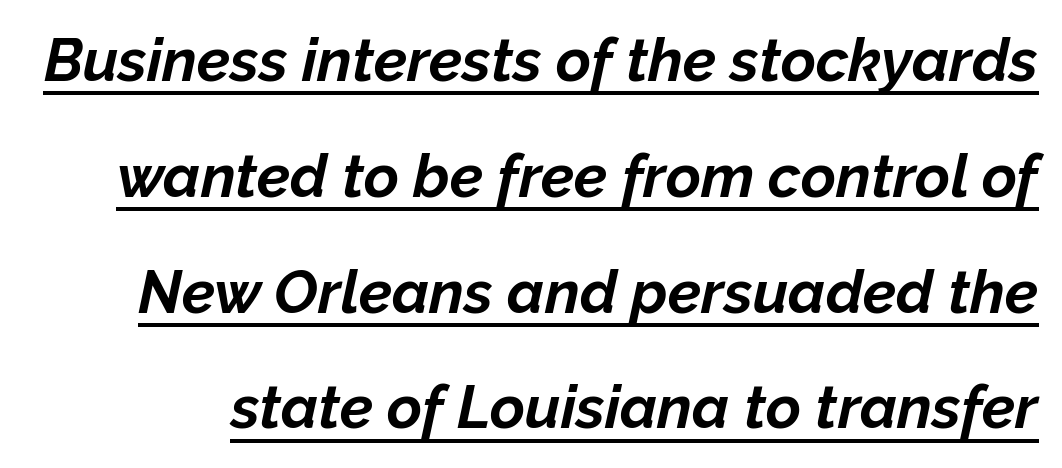
The image shows 60 px bold type, italic (leaning right); set loose line spacing (1.93x), normal letter spacing, underlined; low stroke contrast and a medium x-height.
